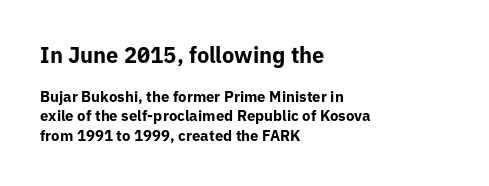
The image shows 22 px bold type, upright; set left-aligned, normal line spacing (1.29x), normal letter spacing, not underlined; the first (top) block is 1.47x larger.
